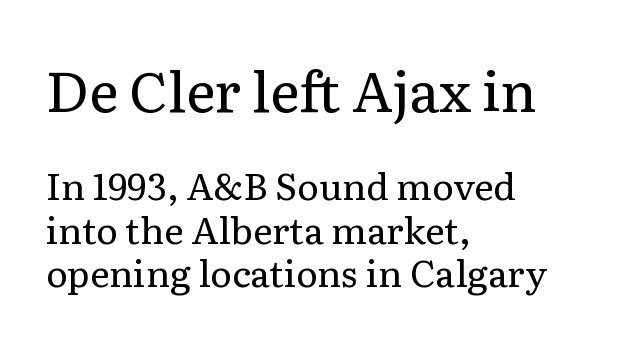
The image shows 56 px regular-weight serif type, upright; set left-aligned, line spacing 1.17x, normal letter spacing, not underlined; the first (top) block is 1.51x larger; low stroke contrast and a medium x-height.
